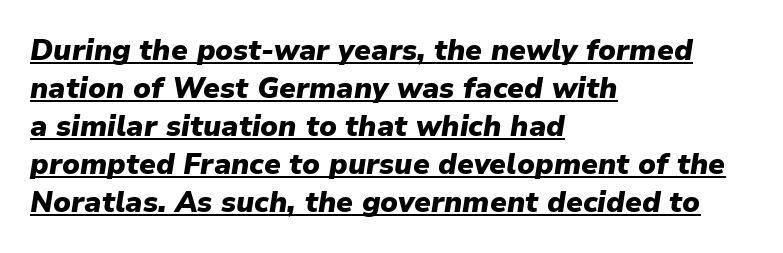
{"italic": "yes", "lean": "right", "slant_degrees": 9, "bold": "yes", "weight": "heavy", "width": "normal", "stroke_contrast": "low", "x_height": "medium", "monospaced": "no", "underline": "yes", "align": "left", "line_spacing": "normal", "line_spacing_ratio": 1.31, "letter_spacing": "normal", "letter_spacing_em": 0.0, "glyph_px": 29}
